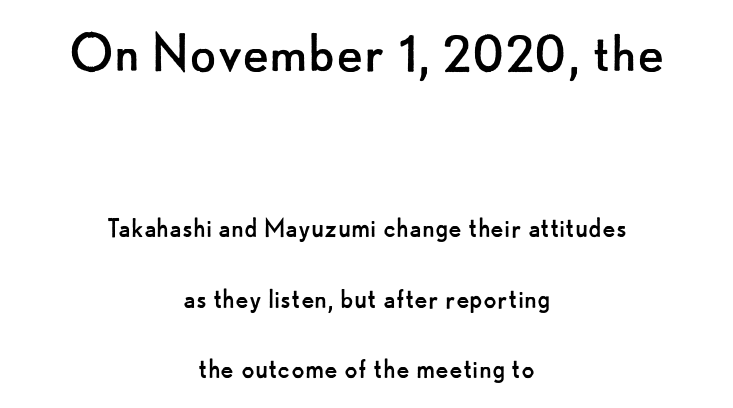
{"serif": "no", "italic": "no", "bold": "no", "weight": "regular", "width": "normal", "stroke_contrast": "low", "x_height": "small", "monospaced": "no", "underline": "no", "align": "center", "line_spacing": "loose", "line_spacing_ratio": 2.27, "letter_spacing": "normal", "letter_spacing_em": 0.0, "larger_block": "first", "size_ratio": 2.0, "glyph_px": 62}
